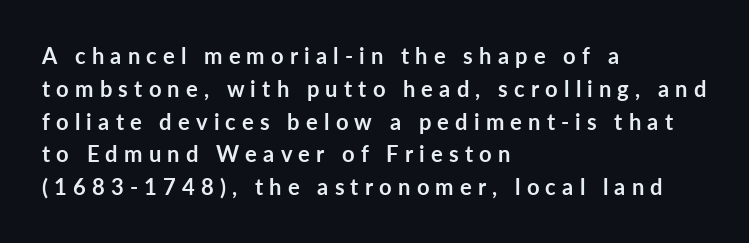
Every stem runs plumb, perpendicular to the baseline. The text block is weighted toward the left margin, trailing off unevenly rightward. You could only call the tracking loose — the letters float apart. Leading: standard. The font is running at its bold setting. This rendering features lettering with no underline.
